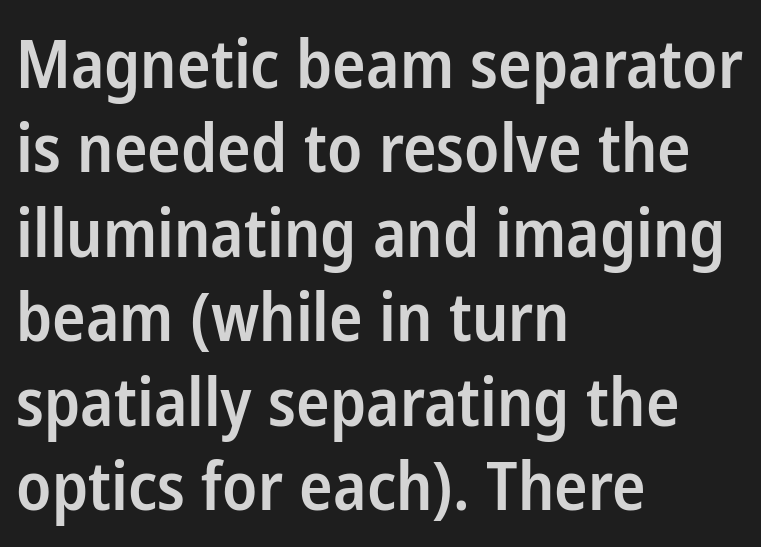
Q: Is the text bold? A: Semi-bold.
Q: Is the text italic (slanted)? A: No, it is upright.
Q: Is the typeface a serif or a sans-serif typeface? A: Sans-serif.
Q: Is the text underlined? A: No.
Q: How is the paragraph aligned? A: Left-aligned.
Q: Is the spacing between letters normal or unusually wide? A: Normal.
Q: Is the spacing between lines tight, normal or loose? A: Normal.
Q: Width (condensed, normal, or wide)? A: Condensed.
Q: Stroke contrast? A: Low.
Q: x-height? A: Medium.
Q: Monospaced? A: No.
